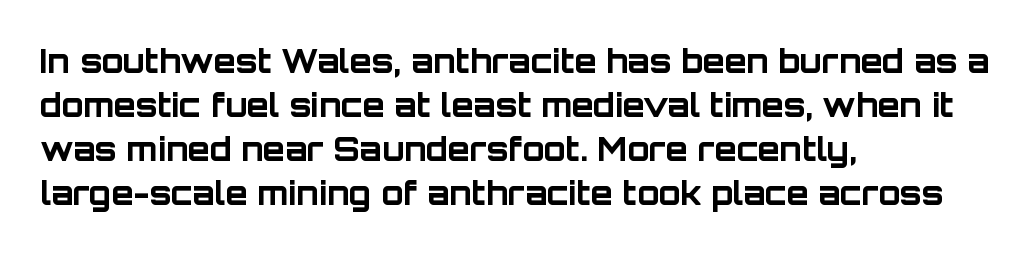
The image shows 32 px bold sans-serif type, upright; set left-aligned, normal line spacing (1.38x), normal letter spacing, not underlined; low stroke contrast and a large x-height.
